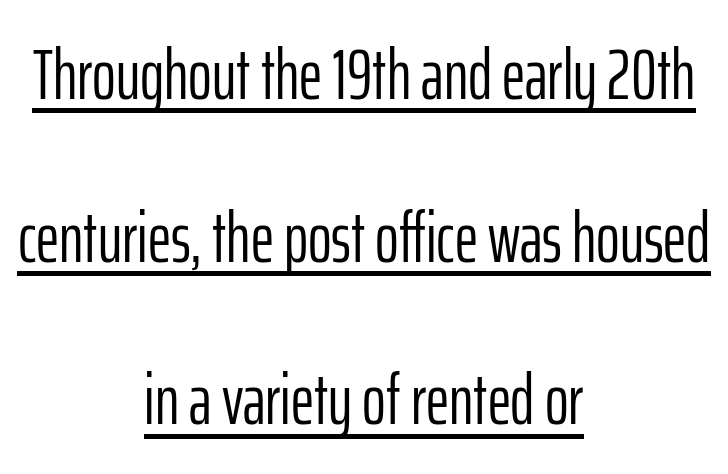
The image shows 72 px light, condensed sans-serif type, upright; set centered, loose line spacing (2.26x), normal letter spacing, underlined; low stroke contrast and a medium x-height.
